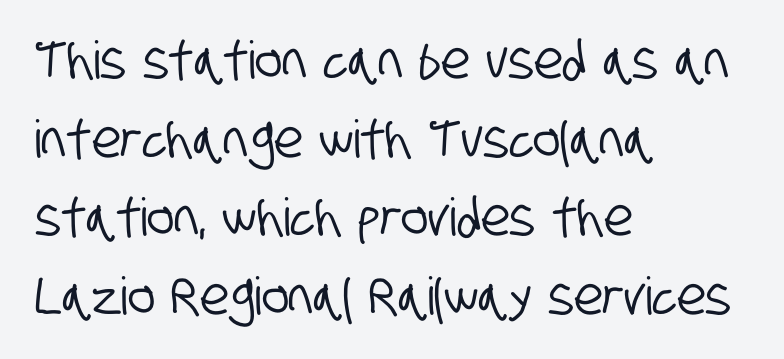
Q: Is the typeface a serif or a sans-serif typeface? A: Sans-serif.
Q: Is the text underlined? A: No.
Q: How is the paragraph aligned? A: Left-aligned.
Q: Is the spacing between letters normal or unusually wide? A: Normal.
Q: Is the spacing between lines tight, normal or loose? A: Normal.
Q: Width (condensed, normal, or wide)? A: Condensed.
Q: Stroke contrast? A: Low.
Q: x-height? A: Large.
Q: Monospaced? A: No.
